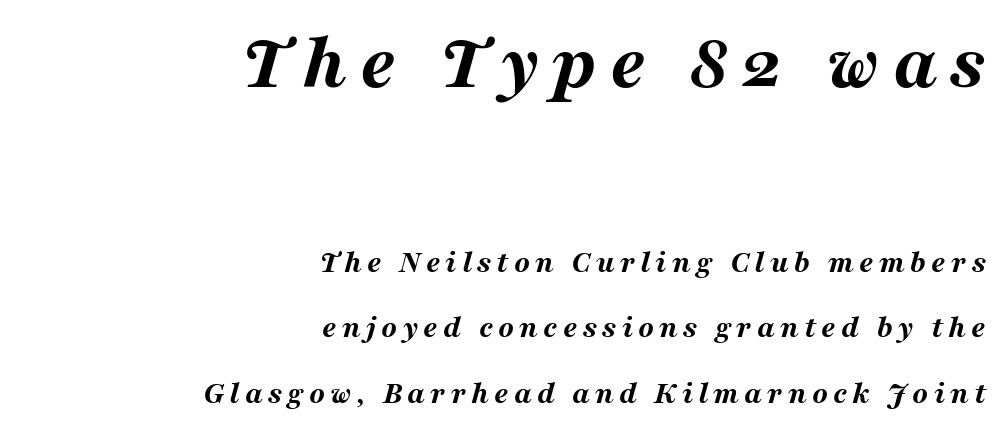
Q: Is the text bold? A: Yes.
Q: Is the text italic (slanted)? A: Yes, it leans right by about 16 degrees.
Q: Is the text underlined? A: No.
Q: How is the paragraph aligned? A: Right-aligned.
Q: Is the spacing between lines tight, normal or loose? A: Loose.
Q: Which block of text is set in a larger size, the first (top) or the second (bottom)? A: The first (top) one.
Q: Width (condensed, normal, or wide)? A: Wide.
Q: Stroke contrast? A: Medium.
Q: x-height? A: Medium.
Q: Monospaced? A: No.
